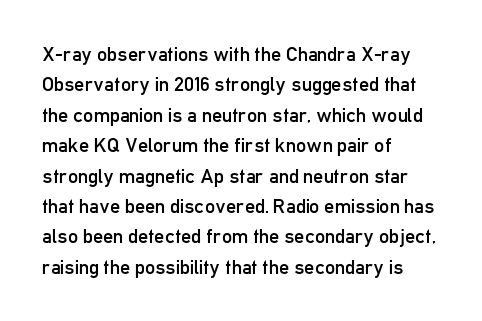
The image shows 20 px text type, upright; set left-aligned, normal line spacing (1.52x), normal letter spacing, not underlined.
